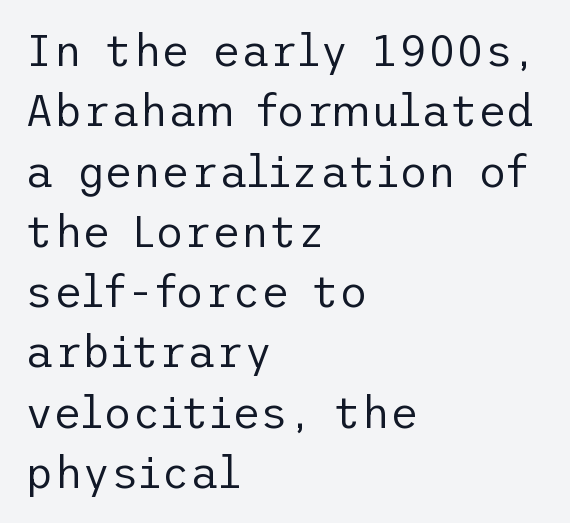
{"serif": "no", "italic": "no", "bold": "no", "weight": "regular", "width": "normal", "stroke_contrast": "low", "x_height": "medium", "underline": "no", "align": "left", "line_spacing": "normal", "line_spacing_ratio": 1.37, "letter_spacing": "normal", "letter_spacing_em": 0.0, "glyph_px": 44}
